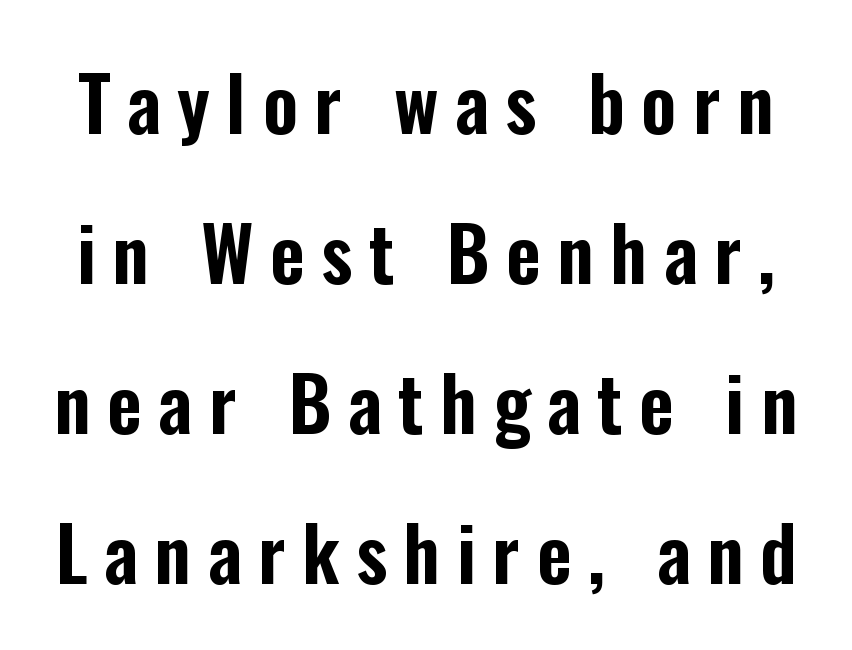
{"serif": "no", "italic": "no", "width": "condensed", "stroke_contrast": "low", "x_height": "medium", "monospaced": "no", "underline": "no", "line_spacing": "loose", "line_spacing_ratio": 2.0, "letter_spacing": "wide", "letter_spacing_em": 0.22, "glyph_px": 75}
